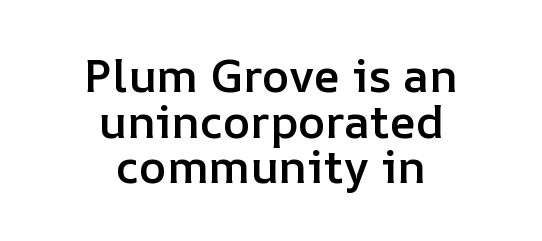
The image shows 46 px semibold type, upright; set centered, tight line spacing (0.99x), normal letter spacing, not underlined; low stroke contrast and a medium x-height.
